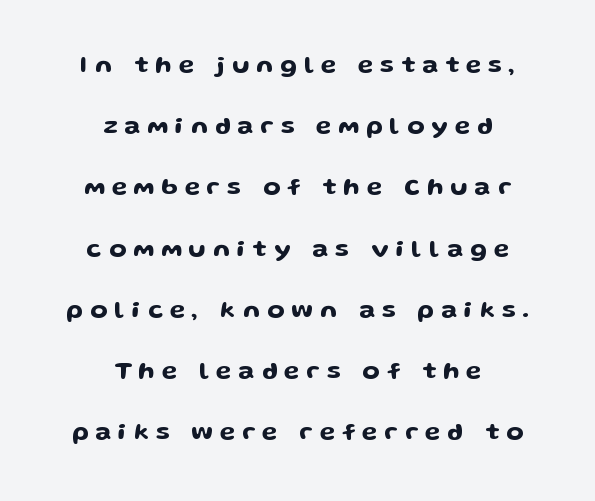
Line spacing here is loose. There is plenty of visible air inserted between adjacent glyphs. Notice how the passage keeps no hard edge, just a central spine. Check the space under the baseline: it is left empty. A roman cut, with each character standing at attention.
